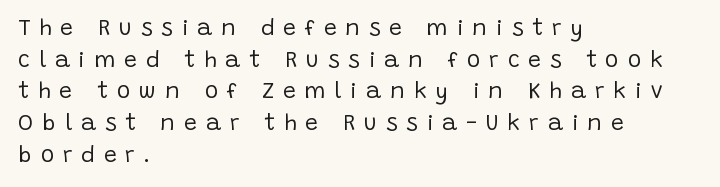
Summary of weight: not heavy and not bold. Students, note that the glyphs here are deliberately spaced far apart. Descender tails drop into unmarked territory. Regular leading. All the whitespace from short lines collects on the right.
